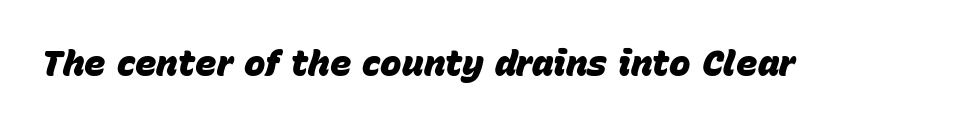
The typography opts for an oblique posture over an upright one. Clear beneath every line of the passage. There is no visible air inserted between adjacent glyphs. Note the varied advance widths — an 'i' is clearly narrower than an 'm'. This is heavy type, rendered in bold.
